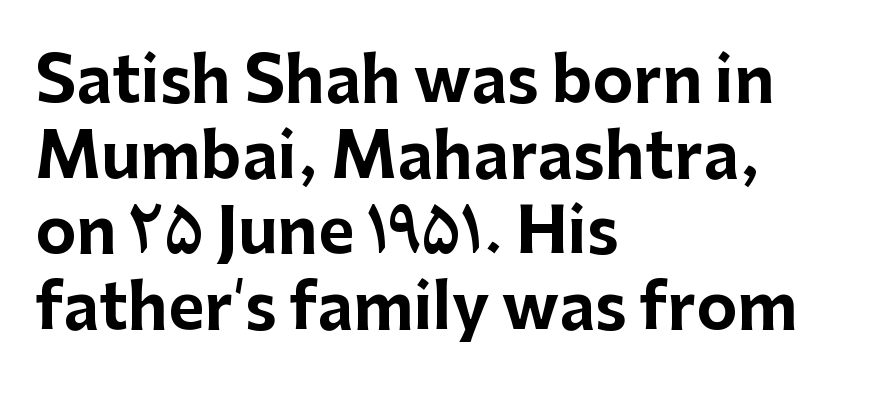
{"serif": "no", "italic": "no", "bold": "yes", "weight": "bold", "width": "normal", "stroke_contrast": "low", "x_height": "medium", "monospaced": "no", "underline": "no", "align": "left", "line_spacing_ratio": 1.22, "letter_spacing": "normal", "letter_spacing_em": 0.0, "glyph_px": 62}
